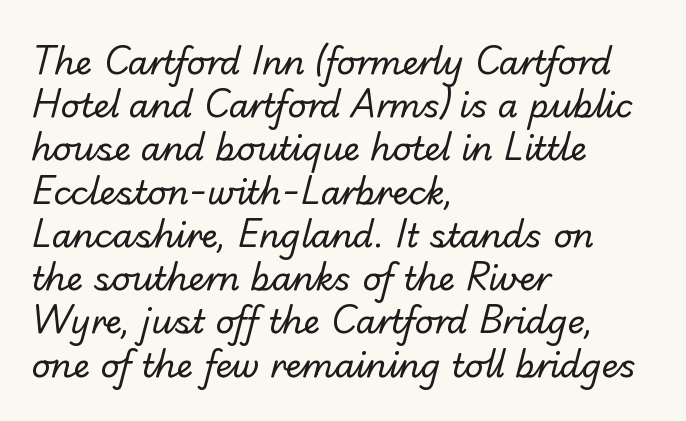
Q: Is the text bold? A: No.
Q: Is the typeface a serif or a sans-serif typeface? A: Sans-serif.
Q: Is the text underlined? A: No.
Q: How is the paragraph aligned? A: Left-aligned.
Q: Is the spacing between letters normal or unusually wide? A: Normal.
Q: Is the spacing between lines tight, normal or loose? A: Normal.
Q: Width (condensed, normal, or wide)? A: Normal.
Q: Stroke contrast? A: Low.
Q: x-height? A: Small.
Q: Monospaced? A: No.
